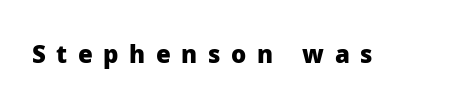
Caption: bold face, heavy strokes. This is roman type, the default non-slanted kind. What stands out about the letter spacing? Its width — letters are far apart. Type without underlining.
